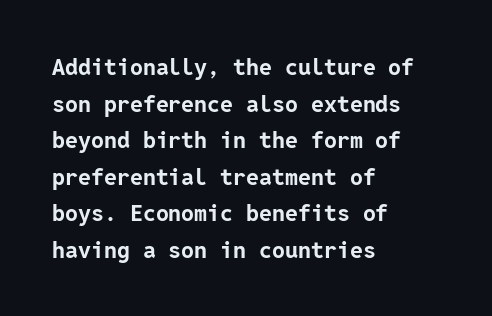
The image shows 23 px bold type, upright; set left-aligned, normal line spacing (1.59x), normal letter spacing, not underlined.
